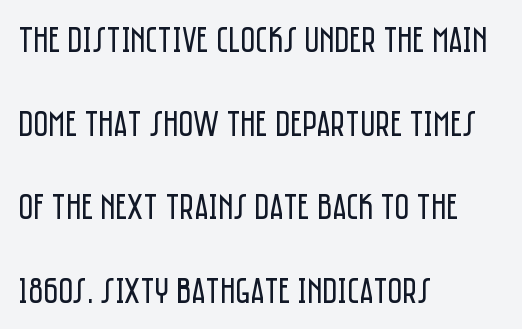
{"serif": "no", "italic": "no", "bold": "no", "weight": "regular", "width": "condensed", "stroke_contrast": "low", "x_height": "large", "monospaced": "no", "underline": "no", "align": "left", "line_spacing": "loose", "line_spacing_ratio": 2.32, "letter_spacing": "normal", "letter_spacing_em": 0.0, "glyph_px": 36}
